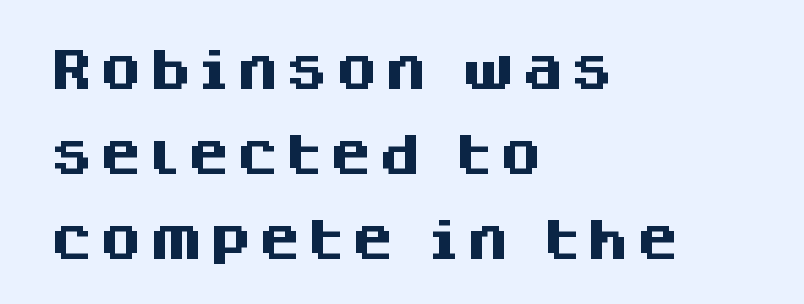
Italic? Not at all — the glyphs are vertical. Students, this is bold: see how much ink each stroke carries. Nothing sits at the stroke ends, so this counts as sans-serif. Widely set lines give the paragraph a tall, airy silhouette.
